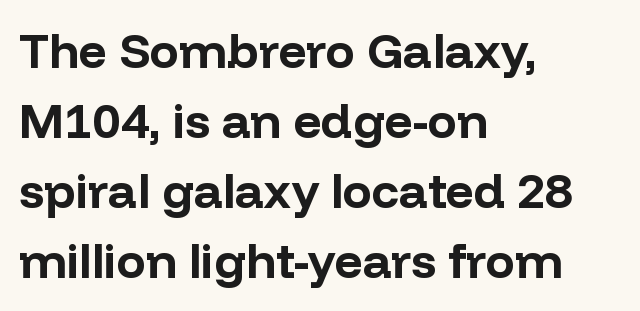
{"serif": "no", "italic": "no", "bold": "yes", "weight": "bold", "width": "normal", "stroke_contrast": "low", "x_height": "medium", "monospaced": "no", "underline": "no", "align": "left", "line_spacing": "normal", "line_spacing_ratio": 1.43, "letter_spacing": "normal", "letter_spacing_em": 0.0, "glyph_px": 49}
